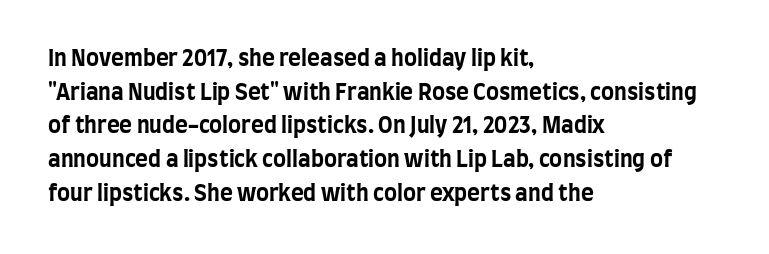
The image shows 22 px bold type, upright; set left-aligned, normal line spacing (1.53x), normal letter spacing, not underlined.
